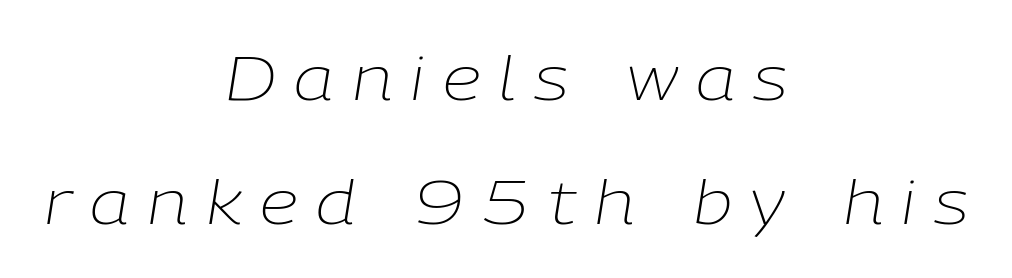
{"italic": "yes", "lean": "right", "slant_degrees": 9, "bold": "no", "weight": "light", "width": "normal", "stroke_contrast": "low", "x_height": "medium", "monospaced": "no", "underline": "no", "align": "center", "line_spacing": "loose", "line_spacing_ratio": 2.03, "letter_spacing": "wide", "letter_spacing_em": 0.3, "glyph_px": 61}
